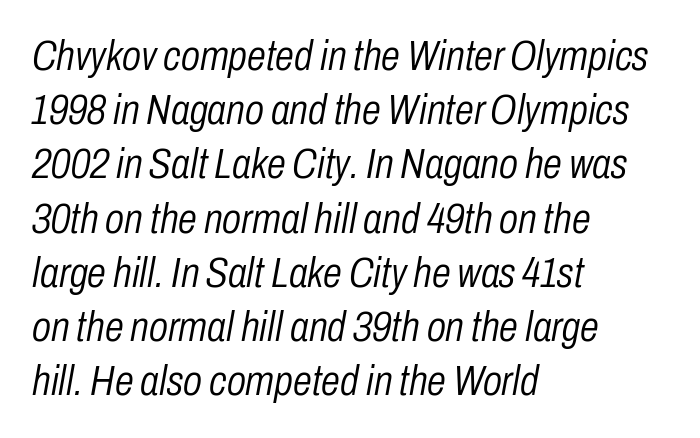
Nothing heavy about these letters — not bold at all. Honestly, the letter spacing is just normal — you wouldn't notice it. The lines are quadded left. The letters advance in unequal steps, a hallmark of proportional type.
